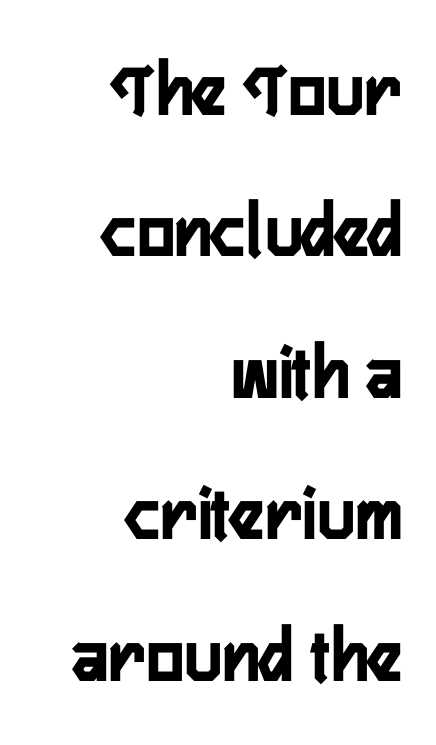
{"serif": "no", "italic": "no", "bold": "yes", "weight": "semibold", "width": "condensed", "stroke_contrast": "low", "x_height": "medium", "monospaced": "no", "underline": "no", "align": "right", "line_spacing_ratio": 1.79, "letter_spacing": "normal", "letter_spacing_em": 0.0, "glyph_px": 79}
